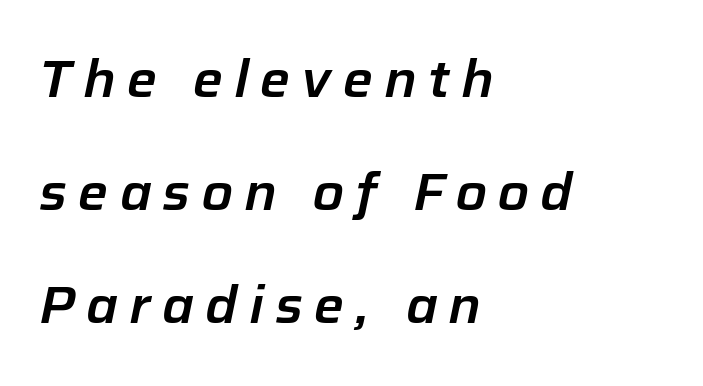
Only glyphs here, with clear space below each row. Style check: oblique. Is there much room between lines? Yes — plenty of vertical air separates them. The letterforms stand isolated, each surrounded by extra space.
